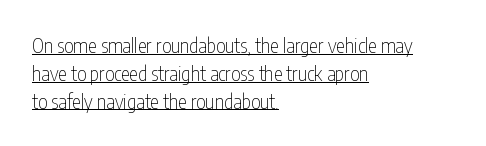
Q: Is the text bold? A: No.
Q: Is the text italic (slanted)? A: No, it is upright.
Q: Is the text underlined? A: Yes.
Q: How is the paragraph aligned? A: Left-aligned.
Q: Is the spacing between letters normal or unusually wide? A: Normal.
Q: Is the spacing between lines tight, normal or loose? A: Normal.
